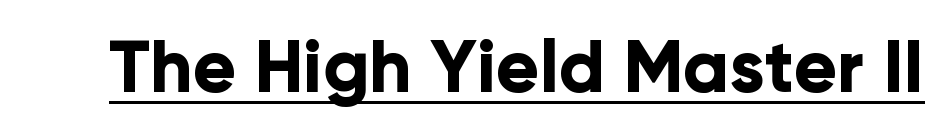
Q: Is the text bold? A: Yes.
Q: Is the text italic (slanted)? A: No, it is upright.
Q: Is the typeface a serif or a sans-serif typeface? A: Sans-serif.
Q: Is the text underlined? A: Yes.
Q: Is the spacing between letters normal or unusually wide? A: Normal.
Q: Width (condensed, normal, or wide)? A: Normal.
Q: Stroke contrast? A: Low.
Q: x-height? A: Medium.
Q: Monospaced? A: No.
